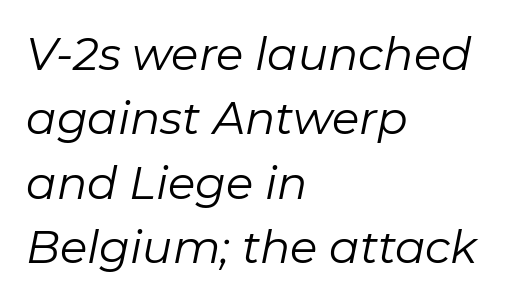
Each letter keeps its own natural width here, so spacing adapts to shape. Students, note that the glyphs here touch the page at normal intervals. Descenders hang freely into open space. Observe the lean: these are italic letterforms. Vertical spacing — default.
